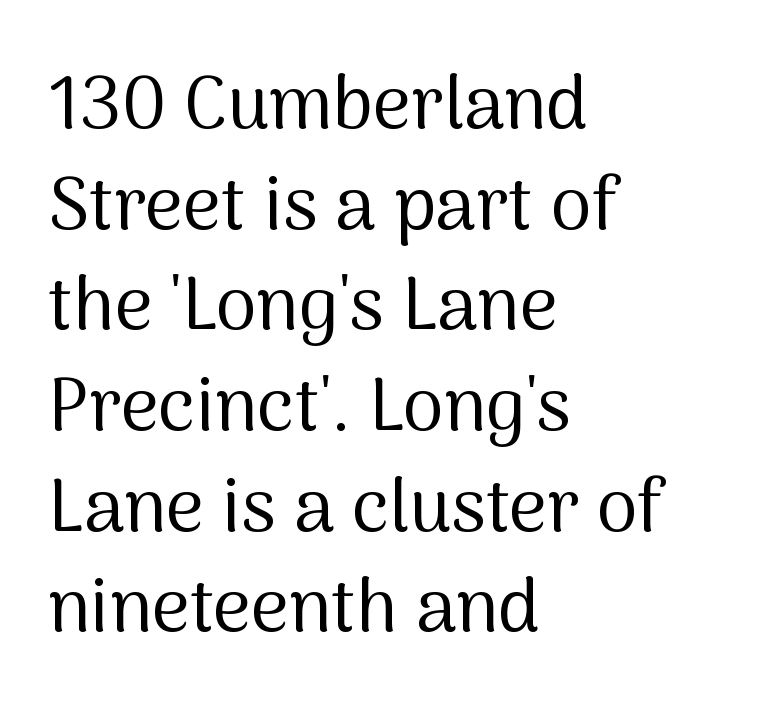
{"serif": "no", "italic": "no", "bold": "no", "weight": "regular", "width": "normal", "stroke_contrast": "medium", "x_height": "medium", "monospaced": "no", "underline": "no", "align": "left", "line_spacing": "normal", "line_spacing_ratio": 1.36, "letter_spacing": "normal", "letter_spacing_em": 0.0, "glyph_px": 74}
